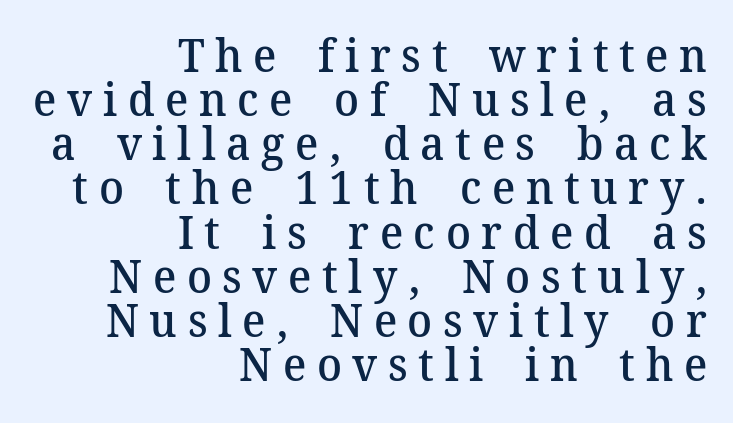
The space directly below the letters is spotless. Is the type bold? Partly — it's a semibold, heavier than regular but not fully bold. Look at the bottom of the vertical strokes: they flare into serifs here. Honestly, the letter spacing is so wide it's the main thing you notice. You could barely slide anything between these rows.
